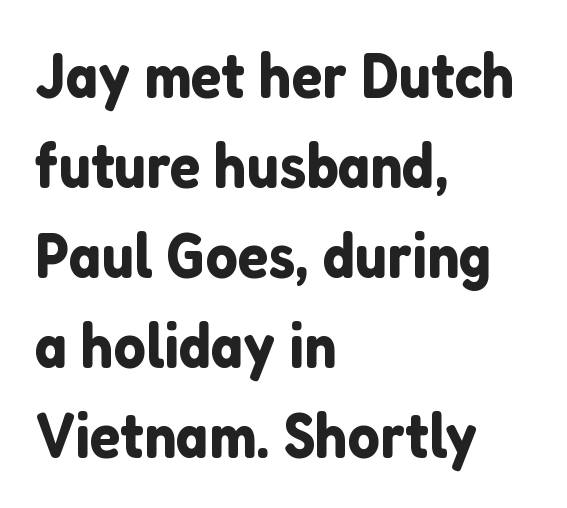
Line beginnings align vertically; line endings do not. Typographically, this falls in the sans-serif category. The space directly below the letters is spotless. Tracking value appears to be zero — textbook default spacing.
